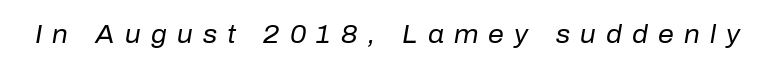
The image shows 25 px text type, italic (leaning right); set unusually wide letter spacing (+0.41 em), not underlined.
